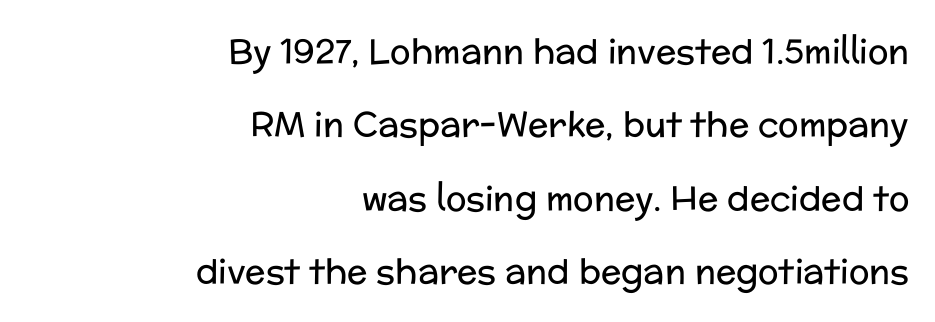
{"serif": "no", "italic": "no", "bold": "no", "weight": "regular", "width": "normal", "stroke_contrast": "low", "x_height": "medium", "monospaced": "no", "underline": "no", "align": "right", "line_spacing": "loose", "line_spacing_ratio": 2.16, "letter_spacing": "normal", "letter_spacing_em": 0.0, "glyph_px": 34}
